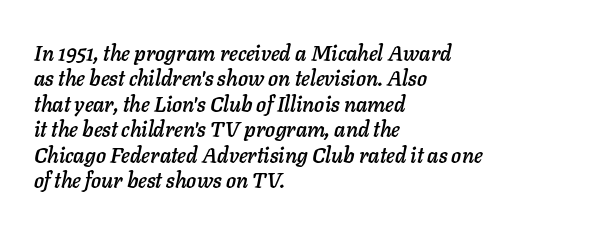
Q: Is the text italic (slanted)? A: Yes, it leans right by about 11 degrees.
Q: Is the text underlined? A: No.
Q: How is the paragraph aligned? A: Left-aligned.
Q: Is the spacing between letters normal or unusually wide? A: Normal.
